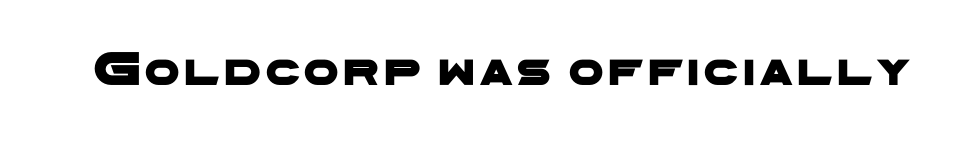
Examine the stroke ends and you'll find no serifs. Clear beneath every line of the passage. Looks like regular typesetting: each glyph gets only the width it needs.
